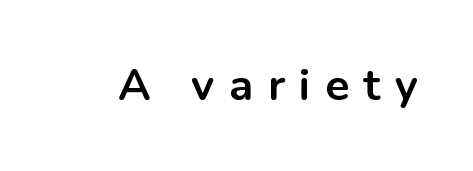
Q: Is the text bold? A: Yes.
Q: Is the text italic (slanted)? A: No, it is upright.
Q: Is the typeface a serif or a sans-serif typeface? A: Sans-serif.
Q: Is the text underlined? A: No.
Q: Is the spacing between letters normal or unusually wide? A: Unusually wide.
Q: Width (condensed, normal, or wide)? A: Normal.
Q: Stroke contrast? A: Low.
Q: x-height? A: Medium.
Q: Monospaced? A: No.
